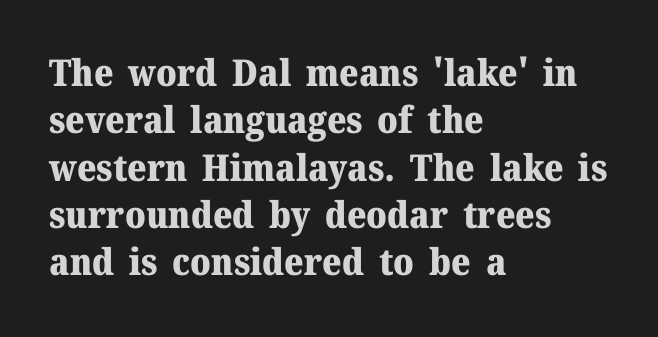
The image shows 37 px heavy serif type, upright; set left-aligned, normal line spacing (1.28x), normal letter spacing, not underlined; medium stroke contrast and a medium x-height.
